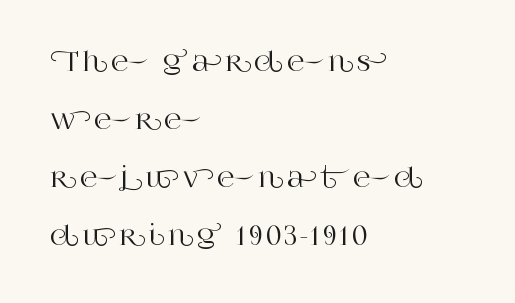
The image shows 27 px text type, upright; set left-aligned, loose line spacing (2.15x), not underlined.
